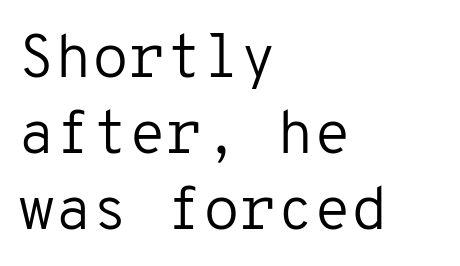
{"serif": "no", "italic": "no", "bold": "no", "weight": "regular", "width": "normal", "stroke_contrast": "low", "x_height": "medium", "monospaced": "yes", "underline": "no", "align": "left", "line_spacing": "normal", "line_spacing_ratio": 1.27, "letter_spacing": "normal", "letter_spacing_em": 0.0, "glyph_px": 60}
